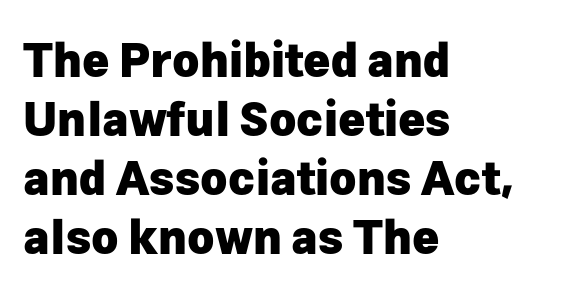
Q: Is the text bold? A: Yes.
Q: Is the text italic (slanted)? A: No, it is upright.
Q: Is the typeface a serif or a sans-serif typeface? A: Sans-serif.
Q: Is the text underlined? A: No.
Q: How is the paragraph aligned? A: Left-aligned.
Q: Is the spacing between letters normal or unusually wide? A: Normal.
Q: Is the spacing between lines tight, normal or loose? A: Normal.
Q: Width (condensed, normal, or wide)? A: Normal.
Q: Stroke contrast? A: Low.
Q: x-height? A: Medium.
Q: Monospaced? A: No.
